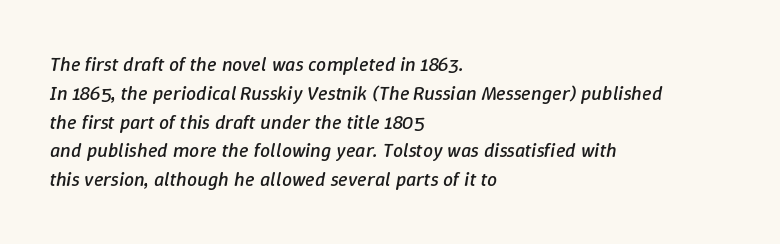
Q: Is the text bold? A: No.
Q: Is the text italic (slanted)? A: Yes, it leans right by about 9 degrees.
Q: Is the text underlined? A: No.
Q: How is the paragraph aligned? A: Left-aligned.
Q: Is the spacing between letters normal or unusually wide? A: Normal.
Q: Is the spacing between lines tight, normal or loose? A: Normal.
